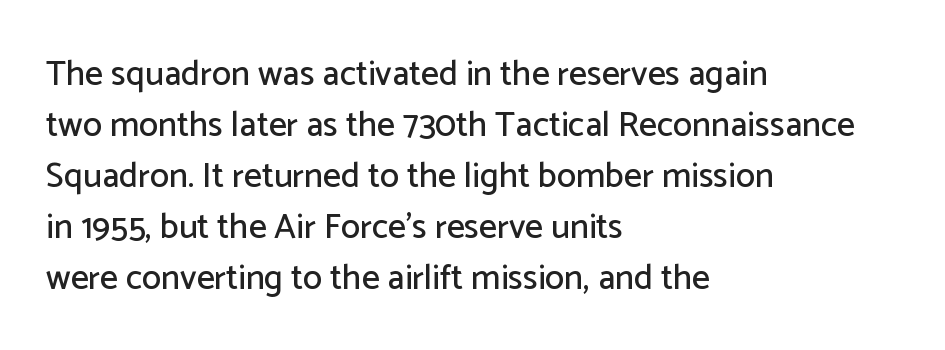
Each row of text sits above clean, open space. Honestly, the row spacing looks completely unremarkable. The rag falls on the right side of this text block. The passage shown is typed in a proportional face where columns would drift.
